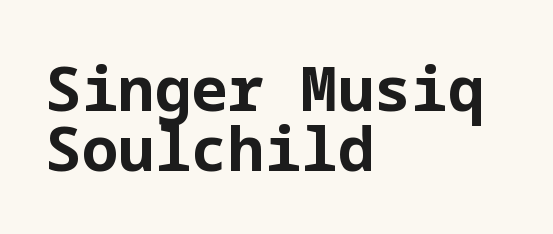
Q: Is the text bold? A: Yes.
Q: Is the text italic (slanted)? A: No, it is upright.
Q: Is the typeface a serif or a sans-serif typeface? A: Sans-serif.
Q: Is the text underlined? A: No.
Q: How is the paragraph aligned? A: Left-aligned.
Q: Is the spacing between letters normal or unusually wide? A: Normal.
Q: Is the spacing between lines tight, normal or loose? A: Tight.
Q: Width (condensed, normal, or wide)? A: Normal.
Q: Stroke contrast? A: Low.
Q: x-height? A: Medium.
